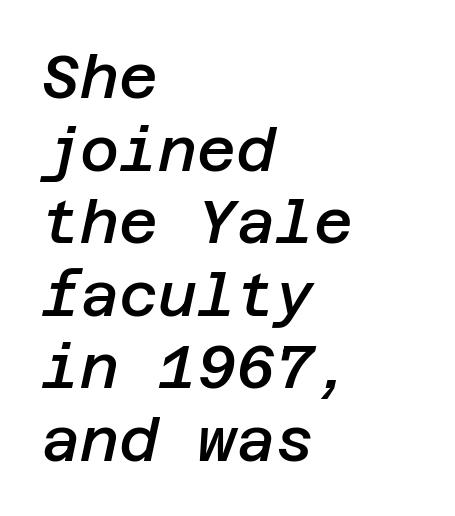
{"italic": "yes", "lean": "right", "slant_degrees": 12, "bold": "semi", "weight": "semibold", "width": "normal", "stroke_contrast": "low", "x_height": "large", "underline": "no", "align": "left", "line_spacing_ratio": 1.21, "letter_spacing": "normal", "letter_spacing_em": 0.0, "glyph_px": 60}
